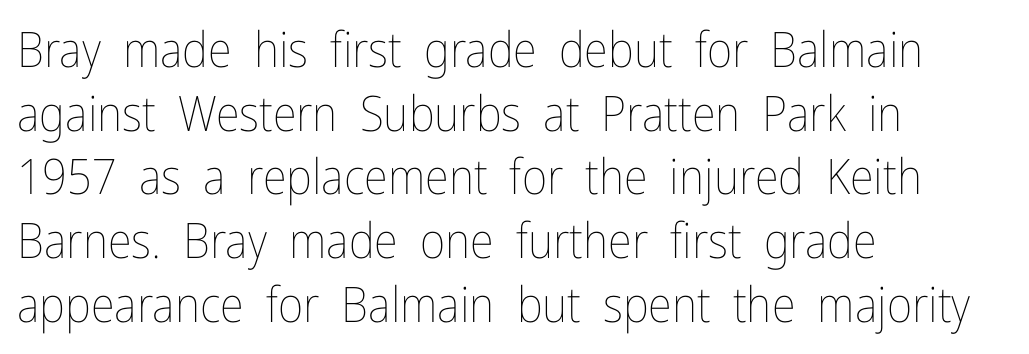
Weight: not bold — regular or lighter. The paragraph shown leans on its left margin. Compared with typical body copy, the letter spacing here is the same. Is this a fixed-width face? No — the glyphs have proportional, varying widths. The rendering uses a moderate line-height, typical for paragraphs. In terms of posture, this sample is upright.
